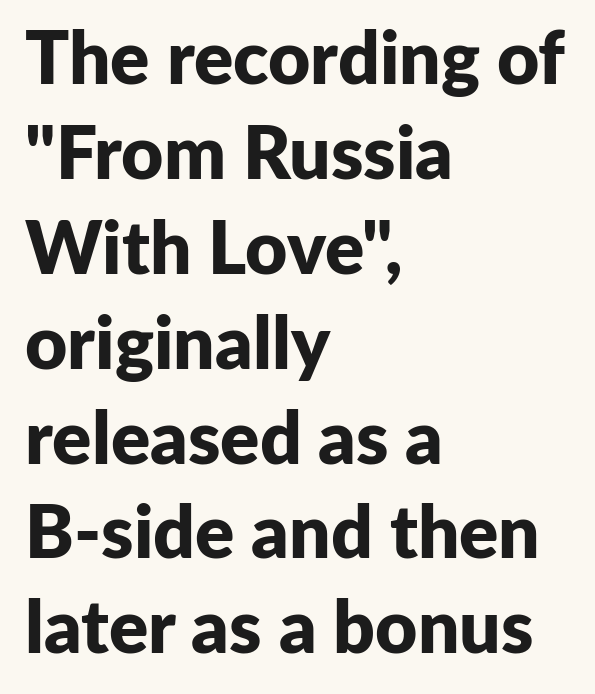
{"serif": "no", "italic": "no", "bold": "yes", "weight": "bold", "width": "normal", "stroke_contrast": "low", "x_height": "medium", "monospaced": "no", "underline": "no", "align": "left", "line_spacing": "normal", "line_spacing_ratio": 1.3, "letter_spacing": "normal", "letter_spacing_em": 0.0, "glyph_px": 73}
